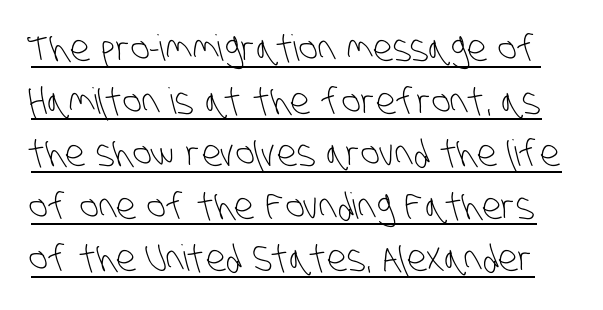
The image shows 36 px light, condensed sans-serif type; set normal line spacing (1.46x), normal letter spacing, underlined; low stroke contrast and a large x-height.
